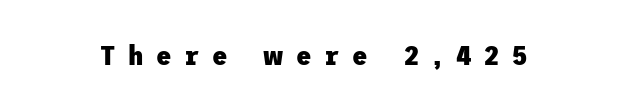
{"serif": "no", "italic": "no", "bold": "yes", "weight": "heavy", "width": "normal", "stroke_contrast": "low", "x_height": "medium", "underline": "no", "letter_spacing": "wide", "letter_spacing_em": 0.45, "glyph_px": 28}
